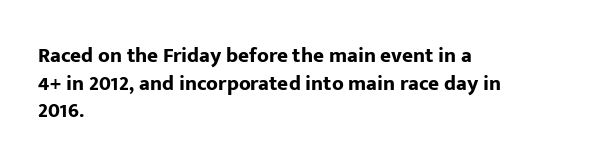
The image shows 21 px bold type, upright; set left-aligned, normal line spacing (1.32x), normal letter spacing, not underlined.
